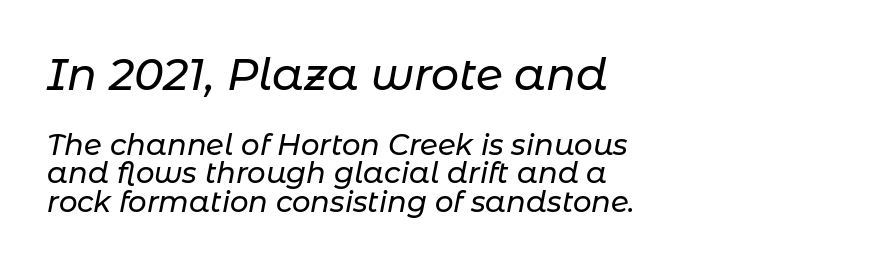
The image shows 44 px text type, italic (leaning right); set left-aligned, tight line spacing (0.99x), normal letter spacing, not underlined; the first (top) block is 1.52x larger; low stroke contrast and a medium x-height.
